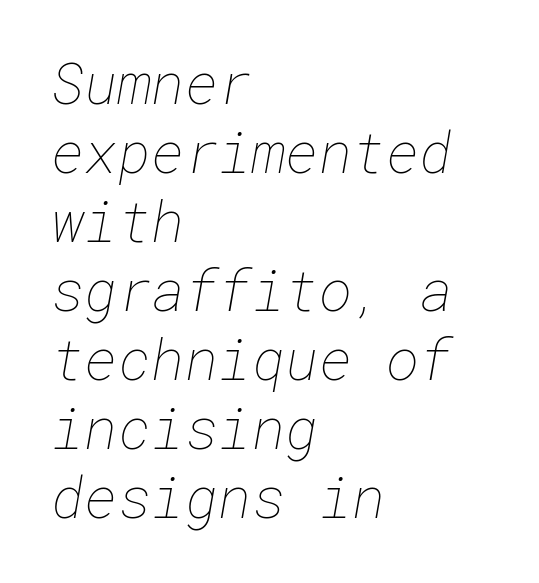
{"bold": "no", "weight": "thin", "width": "normal", "stroke_contrast": "low", "x_height": "medium", "underline": "no", "align": "left", "line_spacing_ratio": 1.21, "letter_spacing": "normal", "letter_spacing_em": 0.0, "glyph_px": 57}
